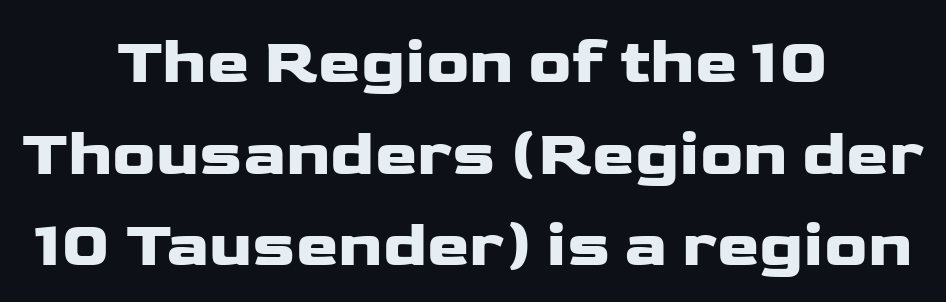
The image shows 64 px wide sans-serif type, upright; set centered, normal line spacing (1.43x), normal letter spacing, not underlined; low stroke contrast and a medium x-height.
